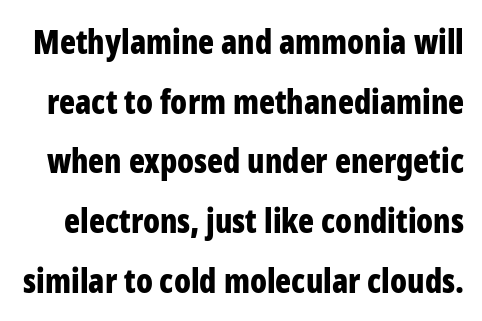
Q: Is the text bold? A: Yes.
Q: Is the text italic (slanted)? A: No, it is upright.
Q: Is the typeface a serif or a sans-serif typeface? A: Sans-serif.
Q: Is the text underlined? A: No.
Q: Is the spacing between letters normal or unusually wide? A: Normal.
Q: Width (condensed, normal, or wide)? A: Condensed.
Q: Stroke contrast? A: Low.
Q: x-height? A: Medium.
Q: Monospaced? A: No.
